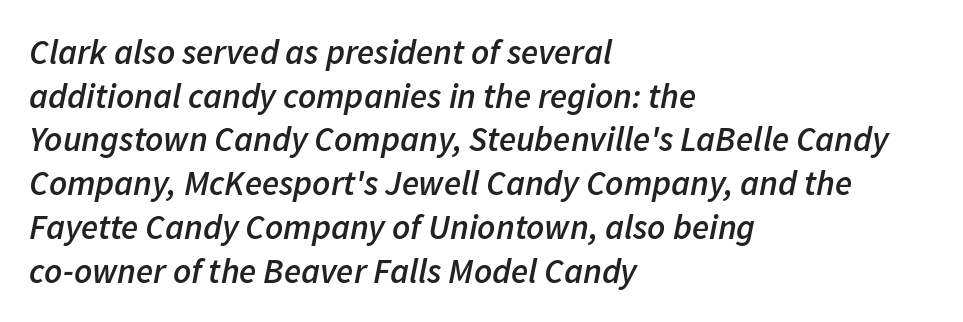
Nobody drew a line under any word here. This sample is left-justified, so line endings fall wherever the words run out. There is no visible air inserted between adjacent glyphs. Is the type slanted? Yes — the strokes lean at a clear angle. Honestly, the row spacing looks completely unremarkable.
